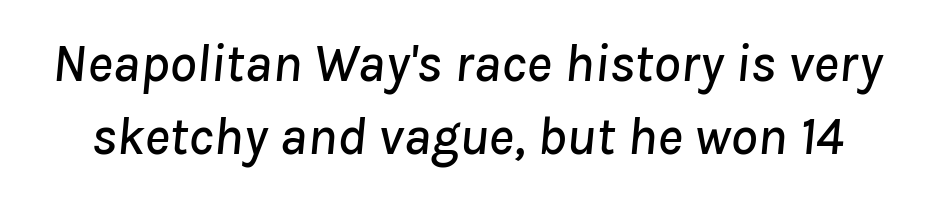
{"italic": "yes", "lean": "right", "slant_degrees": 8, "width": "normal", "stroke_contrast": "low", "x_height": "medium", "monospaced": "no", "underline": "no", "line_spacing": "normal", "line_spacing_ratio": 1.36, "letter_spacing": "normal", "letter_spacing_em": 0.0, "glyph_px": 54}
